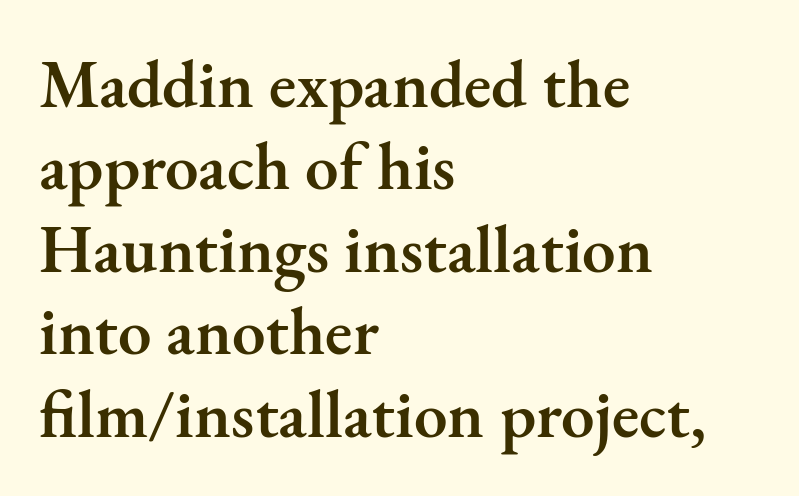
{"serif": "yes", "italic": "no", "bold": "semi", "weight": "semibold", "width": "normal", "stroke_contrast": "medium", "x_height": "small", "monospaced": "no", "underline": "no", "align": "left", "line_spacing_ratio": 1.23, "letter_spacing": "normal", "letter_spacing_em": 0.0, "glyph_px": 67}
